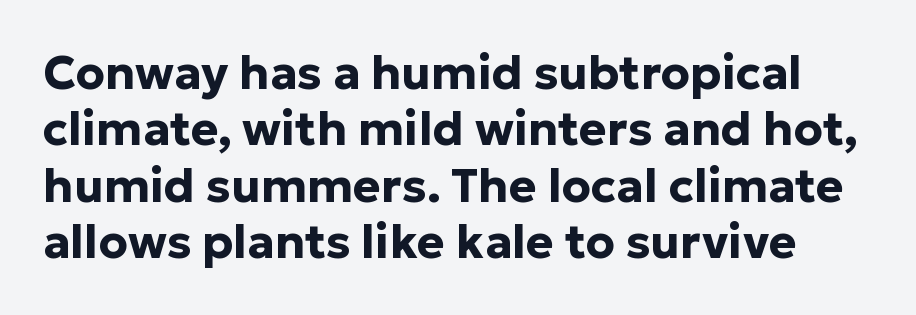
{"serif": "no", "italic": "no", "bold": "yes", "weight": "bold", "width": "normal", "stroke_contrast": "low", "x_height": "medium", "monospaced": "no", "underline": "no", "line_spacing_ratio": 1.2, "letter_spacing": "normal", "letter_spacing_em": 0.0, "glyph_px": 47}
